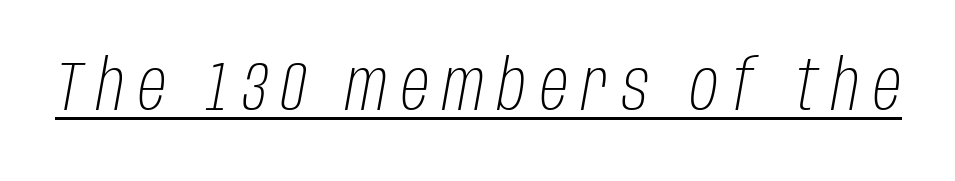
{"italic": "yes", "lean": "right", "slant_degrees": 10, "bold": "no", "weight": "light", "width": "condensed", "stroke_contrast": "low", "x_height": "large", "monospaced": "no", "underline": "yes", "letter_spacing": "wide", "letter_spacing_em": 0.2, "glyph_px": 70}
